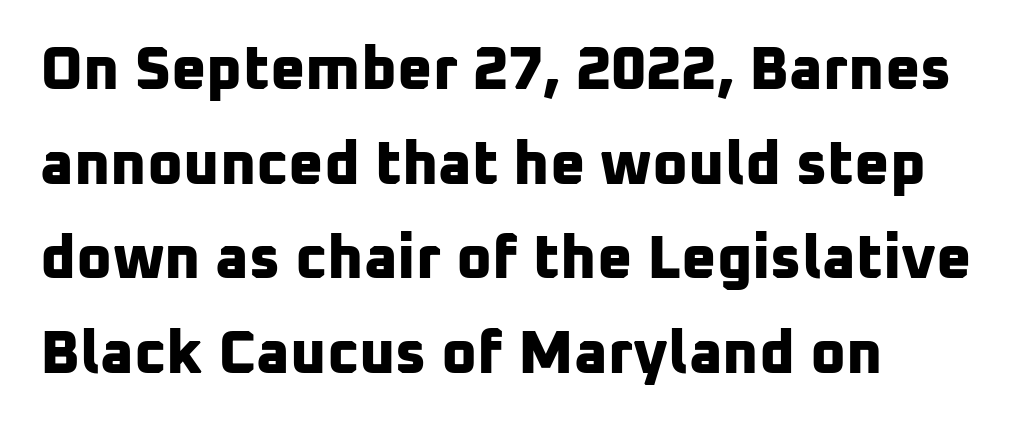
The image shows 61 px bold sans-serif type; set left-aligned, normal line spacing (1.55x), normal letter spacing, not underlined; low stroke contrast and a medium x-height.
